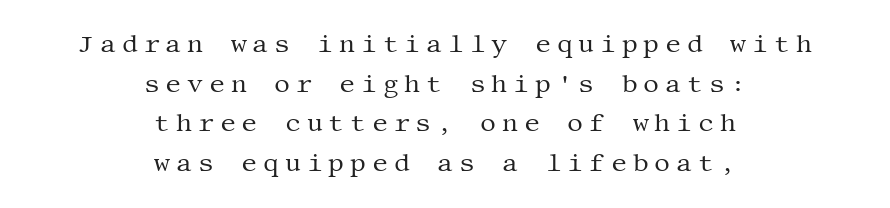
The image shows 25 px text type, upright; set centered, normal line spacing (1.59x), unusually wide letter spacing (+0.23 em), not underlined.
